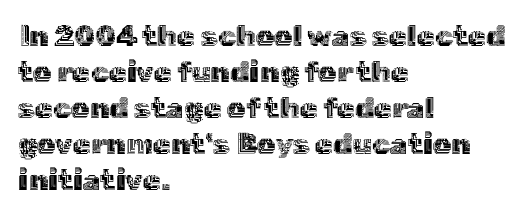
{"italic": "no", "width": "normal", "x_height": "medium", "monospaced": "no", "underline": "no", "align": "left", "line_spacing_ratio": 1.24, "letter_spacing": "normal", "letter_spacing_em": 0.0, "glyph_px": 29}
